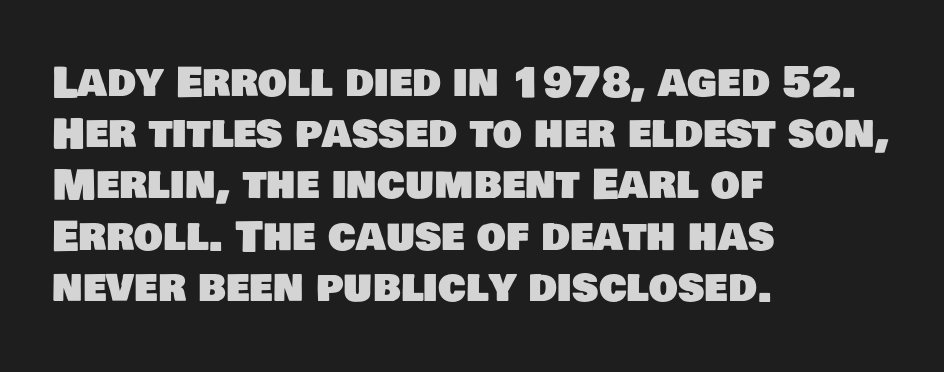
Q: Is the typeface a serif or a sans-serif typeface? A: Sans-serif.
Q: Is the text underlined? A: No.
Q: How is the paragraph aligned? A: Left-aligned.
Q: Is the spacing between letters normal or unusually wide? A: Normal.
Q: Is the spacing between lines tight, normal or loose? A: Normal.
Q: Width (condensed, normal, or wide)? A: Normal.
Q: Stroke contrast? A: Low.
Q: x-height? A: Large.
Q: Monospaced? A: No.
